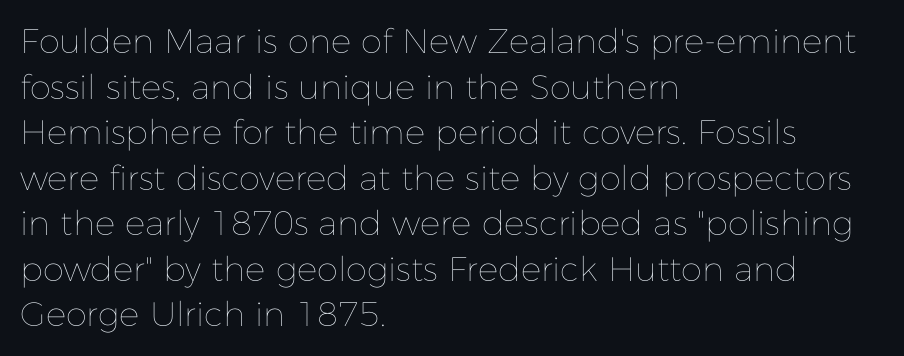
The image shows 34 px thin type, upright; set left-aligned, normal line spacing (1.34x), normal letter spacing, not underlined; low stroke contrast and a medium x-height.
